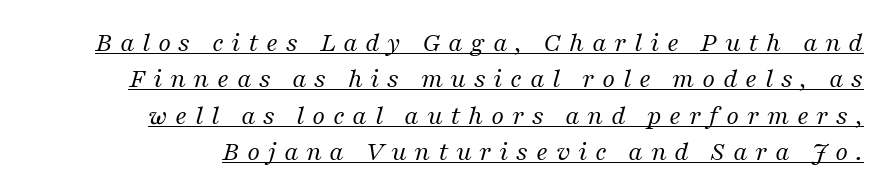
{"serif": "yes", "italic": "yes", "lean": "right", "slant_degrees": 16, "bold": "no", "weight": "regular", "width": "normal", "stroke_contrast": "medium", "x_height": "medium", "monospaced": "no", "underline": "yes", "line_spacing": "normal", "line_spacing_ratio": 1.3, "letter_spacing": "wide", "letter_spacing_em": 0.27, "glyph_px": 28}
